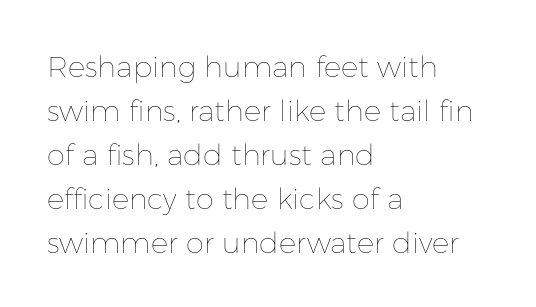
{"italic": "no", "bold": "no", "weight": "thin", "width": "normal", "stroke_contrast": "low", "x_height": "medium", "monospaced": "no", "underline": "no", "align": "left", "line_spacing": "normal", "line_spacing_ratio": 1.52, "letter_spacing": "normal", "letter_spacing_em": 0.0, "glyph_px": 29}
